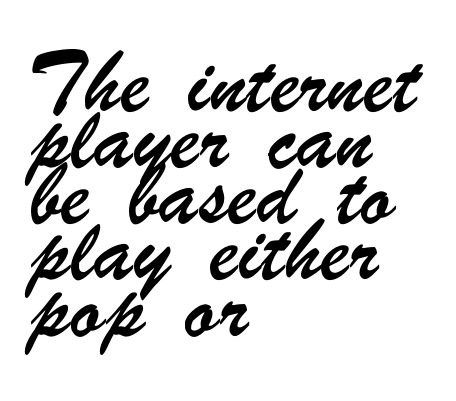
The image shows 39 px condensed sans-serif type; set left-aligned, normal line spacing (1.44x), normal letter spacing, not underlined; low stroke contrast and a small x-height.
